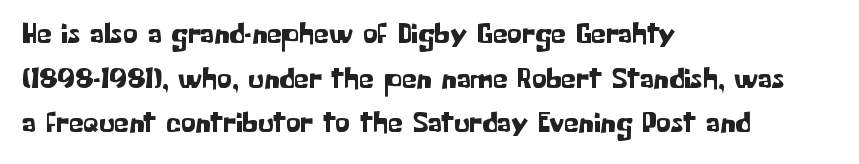
{"serif": "no", "italic": "no", "width": "normal", "stroke_contrast": "low", "x_height": "medium", "monospaced": "no", "underline": "no", "align": "left", "line_spacing": "normal", "line_spacing_ratio": 1.49, "letter_spacing": "normal", "letter_spacing_em": 0.0, "glyph_px": 30}
